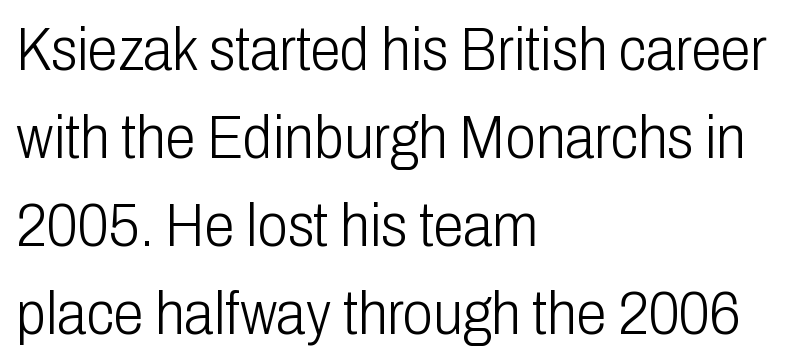
Q: Is the text bold? A: No.
Q: Is the text italic (slanted)? A: No, it is upright.
Q: Is the typeface a serif or a sans-serif typeface? A: Sans-serif.
Q: Is the text underlined? A: No.
Q: How is the paragraph aligned? A: Left-aligned.
Q: Is the spacing between letters normal or unusually wide? A: Normal.
Q: Is the spacing between lines tight, normal or loose? A: Normal.
Q: Width (condensed, normal, or wide)? A: Condensed.
Q: Stroke contrast? A: Low.
Q: x-height? A: Medium.
Q: Monospaced? A: No.
